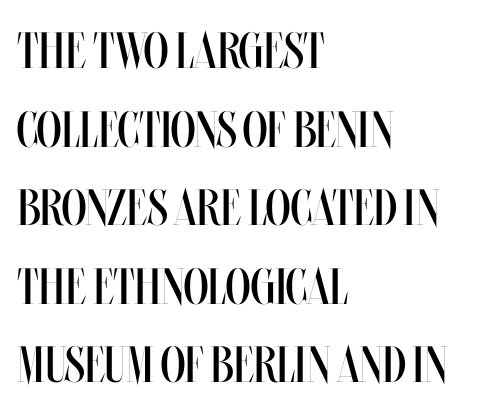
{"italic": "no", "bold": "no", "weight": "regular", "width": "condensed", "stroke_contrast": "medium", "x_height": "large", "monospaced": "no", "underline": "no", "align": "left", "line_spacing": "normal", "line_spacing_ratio": 1.54, "letter_spacing": "normal", "letter_spacing_em": 0.0, "glyph_px": 51}
